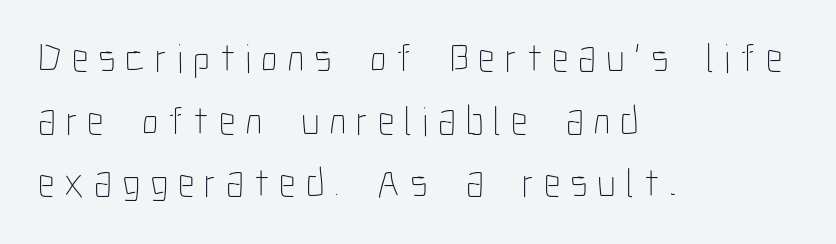
Rows of type keep a routine distance in the vertical direction. Glance below the letters and you will spot only blank space. Does the copy run flush right? No — it runs flush left. The strokes are not fattened; the text isn't bold. Italic? Not at all — the glyphs are vertical. Looks like regular typesetting: each glyph gets only the width it needs.
